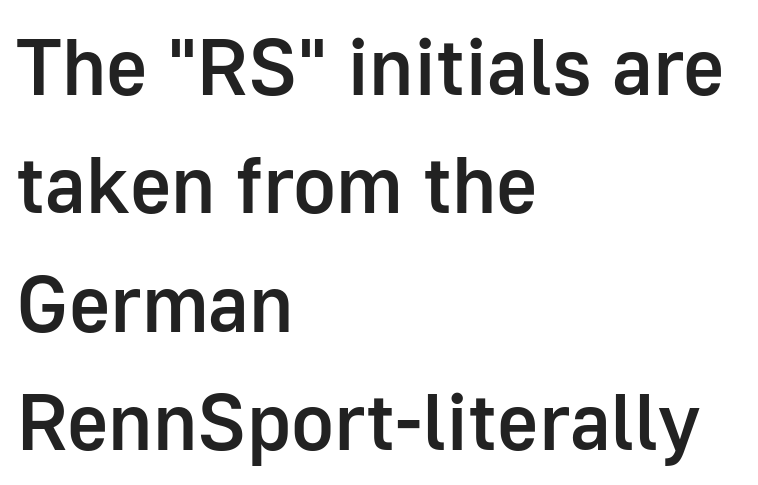
Italic: no, the glyphs are upright roman. Reading down the block, your eye returns to a fixed left position each line. Type style note: lacks serifs. The string is rendered with underlining switched off. Look at the tracking — it's just the regular setting, nothing added. A bit beefed up — I'd call it semibold rather than bold.
